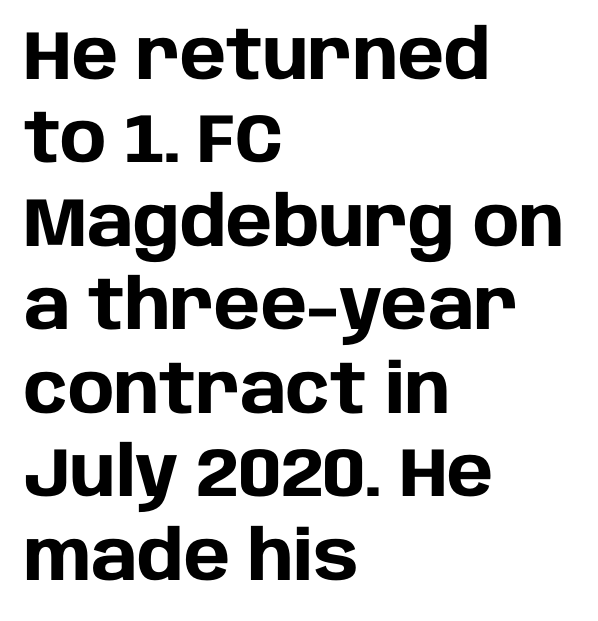
The rag falls on the right side of this text block. The lettering stays uniformly vertical, giving the passage a roman look. The letters are bold, with thick, heavy strokes. The passage shown is typed in a proportional face where columns would drift.
